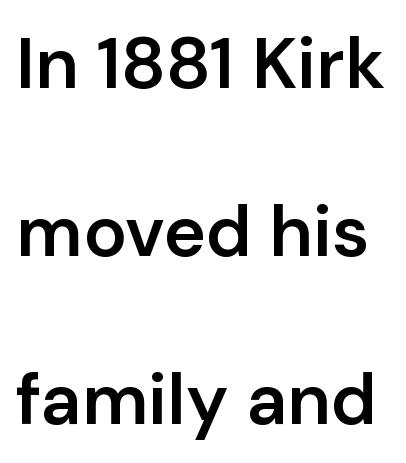
{"serif": "no", "italic": "no", "bold": "semi", "weight": "semibold", "width": "normal", "stroke_contrast": "low", "x_height": "medium", "monospaced": "no", "underline": "no", "line_spacing": "loose", "line_spacing_ratio": 2.33, "letter_spacing": "normal", "letter_spacing_em": 0.0, "glyph_px": 72}
